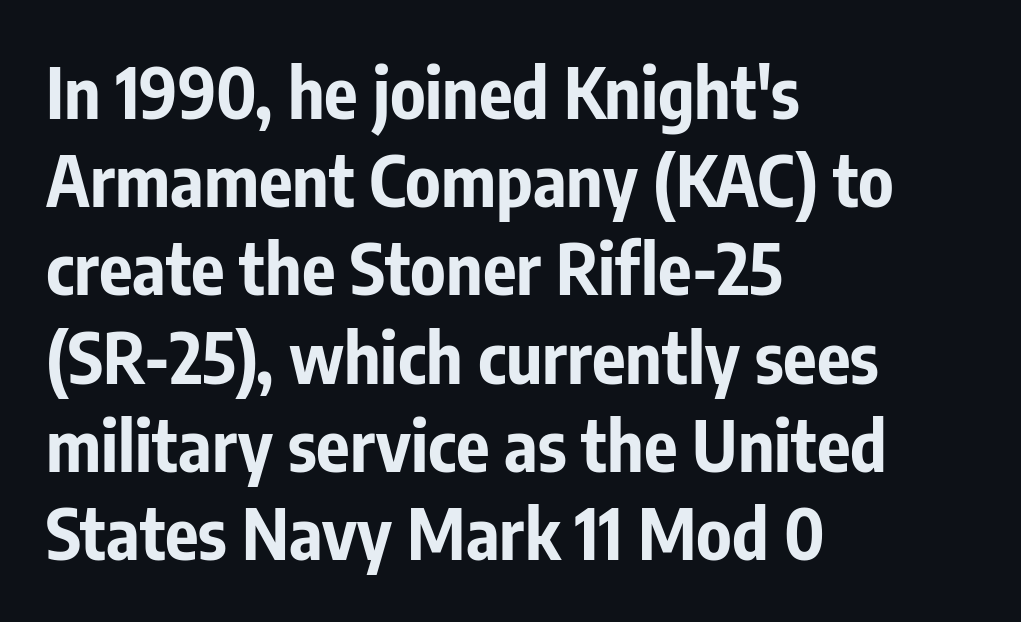
In terms of letterform style, serifs are entirely absent. The passage shown is typed in a proportional face where columns would drift. Every row of glyphs begins at an identical x-position on the left. Posture: straight, roman, zero tilt. Is there much room between lines? A standard amount, neither cramped nor airy.
